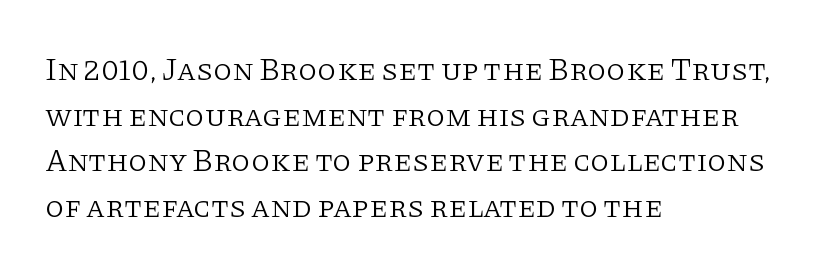
Q: Is the text bold? A: No.
Q: Is the text italic (slanted)? A: No, it is upright.
Q: Is the typeface a serif or a sans-serif typeface? A: Serif.
Q: Is the text underlined? A: No.
Q: How is the paragraph aligned? A: Left-aligned.
Q: Is the spacing between letters normal or unusually wide? A: Normal.
Q: Is the spacing between lines tight, normal or loose? A: Normal.
Q: Width (condensed, normal, or wide)? A: Normal.
Q: Stroke contrast? A: Low.
Q: x-height? A: Large.
Q: Monospaced? A: No.
